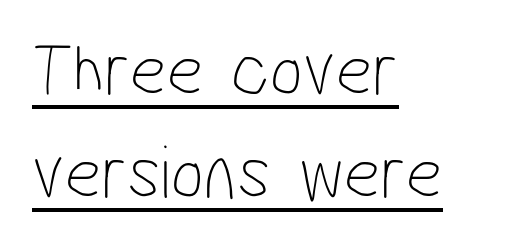
{"serif": "no", "bold": "no", "weight": "thin", "width": "condensed", "stroke_contrast": "low", "x_height": "medium", "monospaced": "no", "underline": "yes", "align": "left", "line_spacing": "normal", "line_spacing_ratio": 1.32, "letter_spacing": "normal", "letter_spacing_em": 0.0, "glyph_px": 78}
